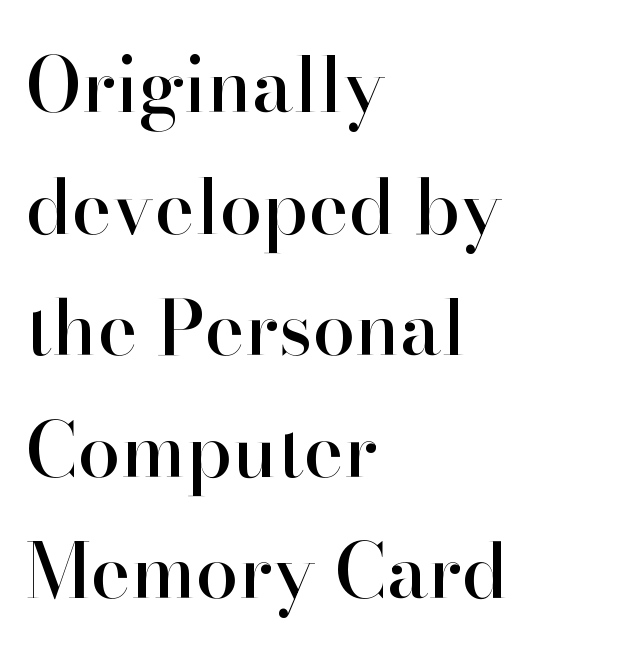
The image shows 76 px serif type, upright; set left-aligned, normal line spacing (1.6x), normal letter spacing, not underlined; high stroke contrast and a small x-height.
